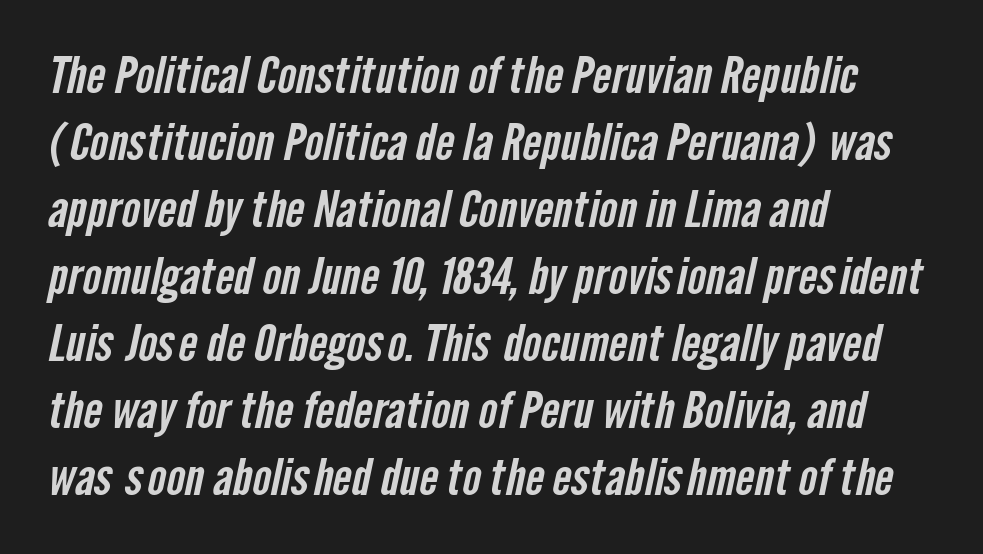
The letters sit at their default tracking, neither squeezed nor spread. If you drew a ruler down the left edge, every line would touch it. Spacing verdict: proportional, widths tailored to each character. The specimen omits any rule beneath the text block's lines. Summary of vertical rhythm: regular, with standard interline spacing.
